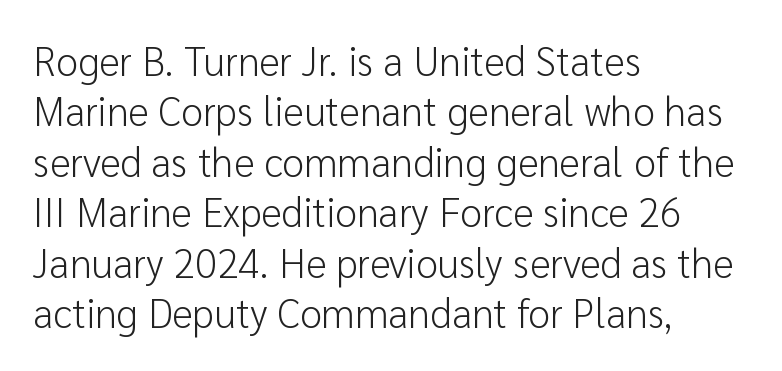
Casual observation: everything's shoved over to the left. Each letter's strokes conclude bluntly, with no projecting serifs. This sample has the flowing, uneven cadence of proportional lettering. Regular leading. Default kerning and tracking; the words read as compact shapes. If you drew a line through each stem, it would be perfectly vertical.
